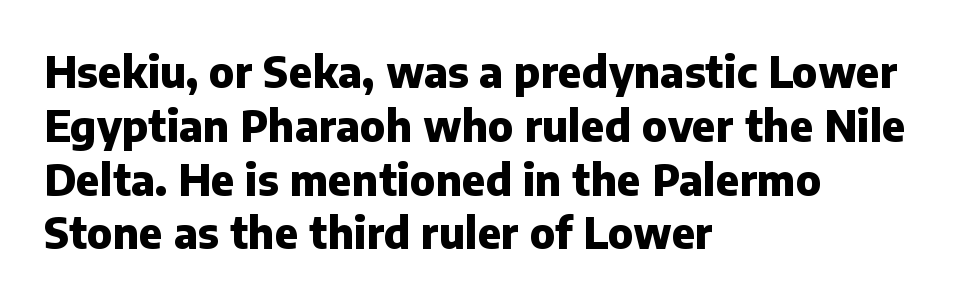
The image shows 42 px heavy sans-serif type, upright; set left-aligned, normal line spacing (1.28x), normal letter spacing, not underlined; low stroke contrast and a medium x-height.
